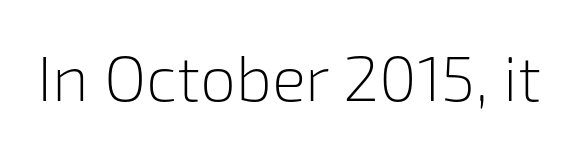
Q: Is the text bold? A: No.
Q: Is the text italic (slanted)? A: No, it is upright.
Q: Is the typeface a serif or a sans-serif typeface? A: Sans-serif.
Q: Is the text underlined? A: No.
Q: Is the spacing between letters normal or unusually wide? A: Normal.
Q: Width (condensed, normal, or wide)? A: Normal.
Q: Stroke contrast? A: Low.
Q: x-height? A: Medium.
Q: Monospaced? A: No.
